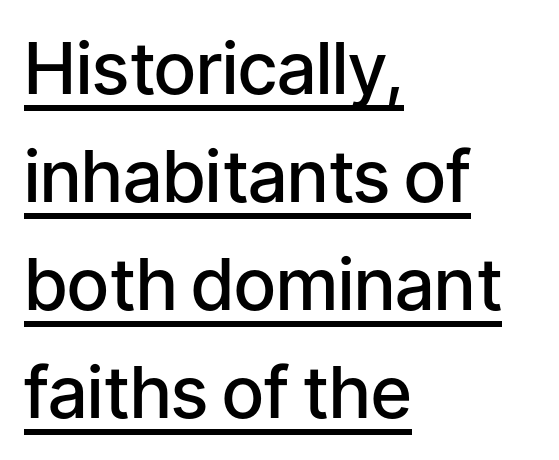
The image shows 72 px semibold sans-serif type, upright; set left-aligned, normal line spacing (1.5x), normal letter spacing, underlined; low stroke contrast and a medium x-height.
